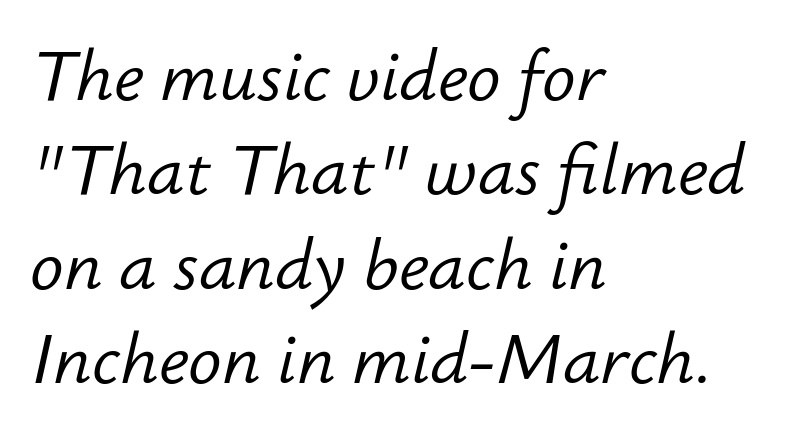
{"italic": "yes", "lean": "right", "slant_degrees": 12, "bold": "no", "weight": "light", "width": "normal", "stroke_contrast": "low", "x_height": "small", "monospaced": "no", "underline": "no", "align": "left", "line_spacing": "normal", "line_spacing_ratio": 1.35, "letter_spacing": "normal", "letter_spacing_em": 0.0, "glyph_px": 70}
